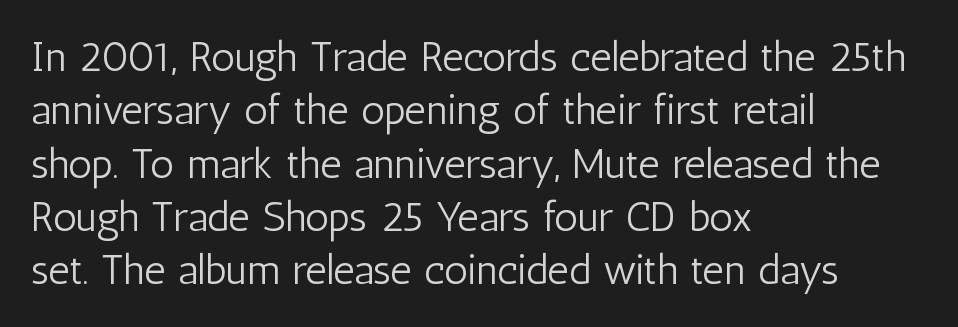
Q: Is the text bold? A: No.
Q: Is the text italic (slanted)? A: No, it is upright.
Q: Is the typeface a serif or a sans-serif typeface? A: Sans-serif.
Q: Is the text underlined? A: No.
Q: How is the paragraph aligned? A: Left-aligned.
Q: Is the spacing between letters normal or unusually wide? A: Normal.
Q: Is the spacing between lines tight, normal or loose? A: Normal.
Q: Width (condensed, normal, or wide)? A: Condensed.
Q: Stroke contrast? A: Low.
Q: x-height? A: Medium.
Q: Monospaced? A: No.
